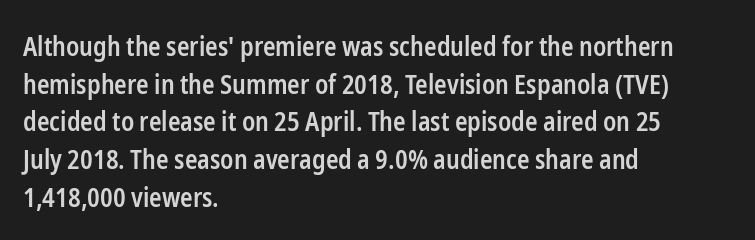
{"italic": "no", "bold": "semi", "underline": "no", "align": "left", "line_spacing": "normal", "line_spacing_ratio": 1.45, "letter_spacing": "normal", "letter_spacing_em": 0.0, "glyph_px": 26}
